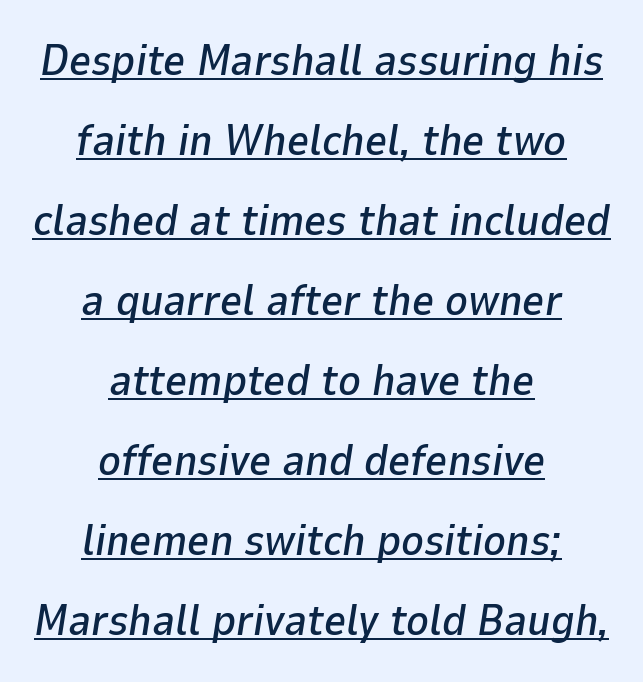
The image shows 43 px text type, italic (leaning right); set centered, line spacing 1.86x, normal letter spacing, underlined; low stroke contrast and a medium x-height.
